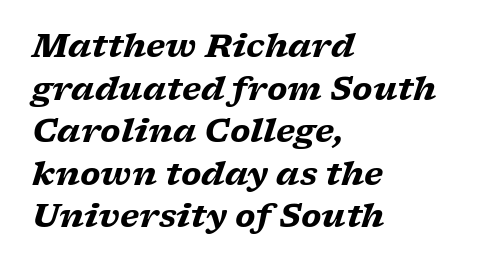
Q: Is the text bold? A: Yes.
Q: Is the text italic (slanted)? A: Yes, it leans right by about 17 degrees.
Q: Is the typeface a serif or a sans-serif typeface? A: Serif.
Q: Is the text underlined? A: No.
Q: How is the paragraph aligned? A: Left-aligned.
Q: Is the spacing between letters normal or unusually wide? A: Normal.
Q: Is the spacing between lines tight, normal or loose? A: Normal.
Q: Width (condensed, normal, or wide)? A: Wide.
Q: Stroke contrast? A: Low.
Q: x-height? A: Medium.
Q: Monospaced? A: No.
